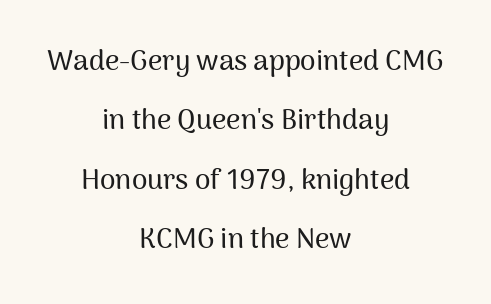
The image shows 28 px sans-serif type, upright; set centered, loose line spacing (2.12x), normal letter spacing, not underlined; medium stroke contrast and a medium x-height.
